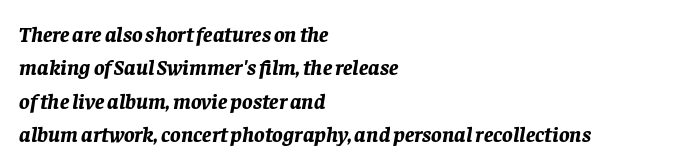
{"italic": "yes", "lean": "right", "slant_degrees": 8, "bold": "yes", "underline": "no", "align": "left", "line_spacing": "normal", "line_spacing_ratio": 1.52, "letter_spacing": "normal", "letter_spacing_em": 0.0, "glyph_px": 22}
